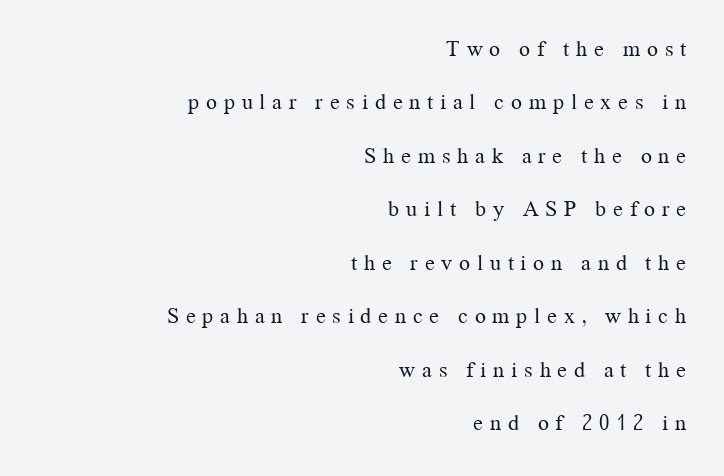
Honestly, there is no underline to notice here at all. Reading down the block, your eye finds every line finishing at a fixed right position. The cut favours lightness, reaching ordinary text weight at its darkest. Reading down the column, the eye jumps a long way to each next line. Inter-character spacing is expanded well beyond the font's built-in metrics.
